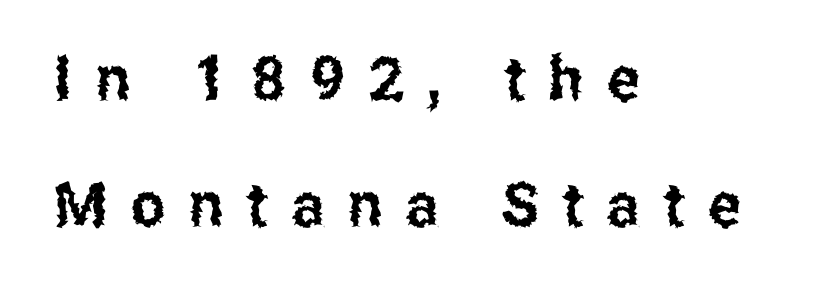
Notice the wide empty band between every row — that's loose leading. Left-aligned paragraph, ragged on the right. The text was rendered using a sans face with plain stroke endings. Characters remain perfectly vertical along every line. Think of a printed novel: that variable character pitch is what you see here. The glyphs are unaccompanied by any horizontal stroke below them.
